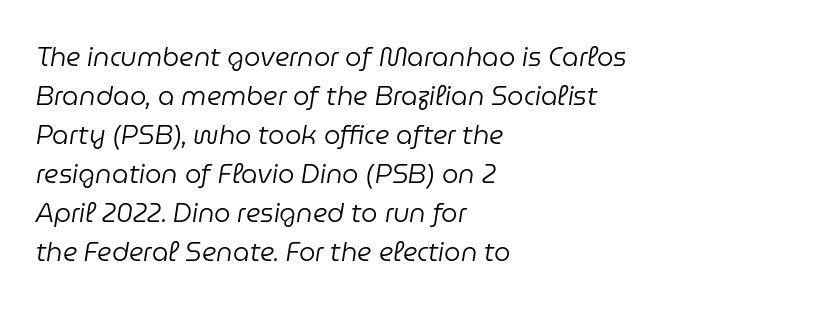
The image shows 26 px text type, italic (leaning right); set left-aligned, normal line spacing (1.5x), normal letter spacing, not underlined.
